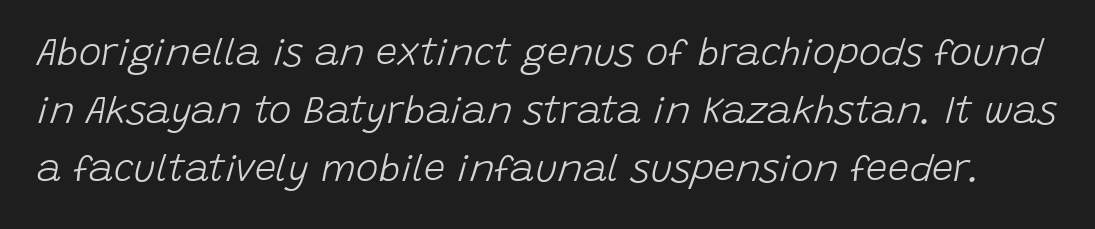
{"italic": "yes", "lean": "right", "slant_degrees": 15, "bold": "no", "weight": "light", "width": "normal", "stroke_contrast": "low", "x_height": "large", "monospaced": "no", "underline": "no", "line_spacing": "normal", "line_spacing_ratio": 1.52, "letter_spacing": "normal", "letter_spacing_em": 0.0, "glyph_px": 38}
